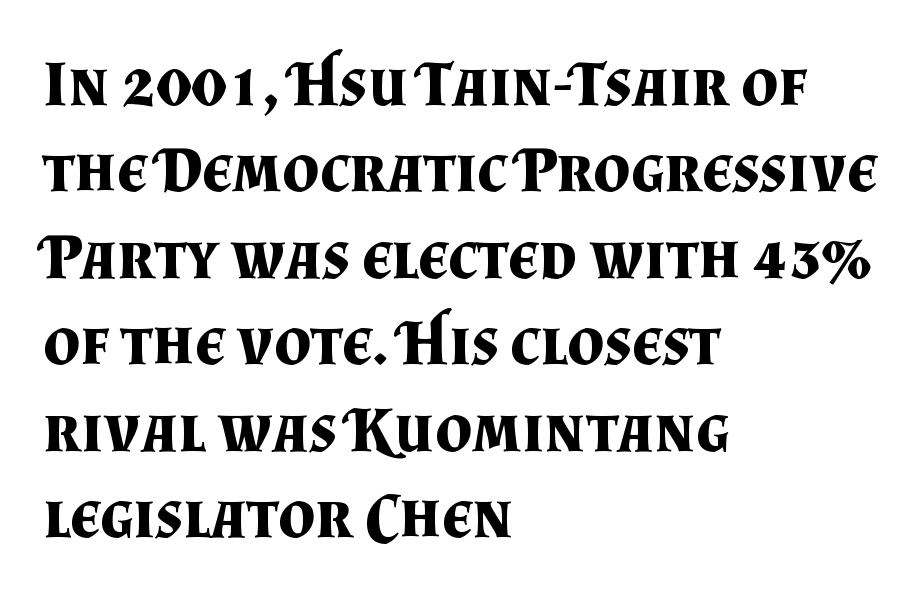
{"serif": "yes", "italic": "no", "bold": "yes", "weight": "bold", "width": "normal", "stroke_contrast": "medium", "x_height": "small", "monospaced": "no", "underline": "no", "align": "left", "line_spacing": "normal", "line_spacing_ratio": 1.33, "letter_spacing": "normal", "letter_spacing_em": 0.0, "glyph_px": 65}
